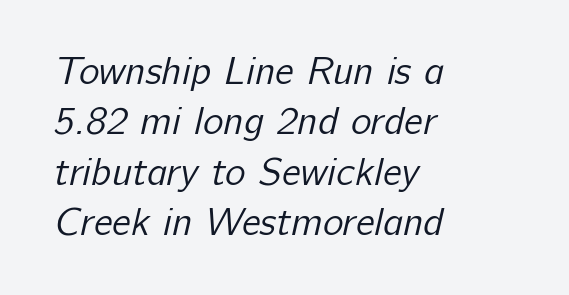
{"serif": "no", "bold": "no", "weight": "regular", "width": "normal", "stroke_contrast": "low", "x_height": "medium", "monospaced": "no", "underline": "no", "align": "left", "line_spacing": "normal", "line_spacing_ratio": 1.29, "letter_spacing": "normal", "letter_spacing_em": 0.0, "glyph_px": 39}
